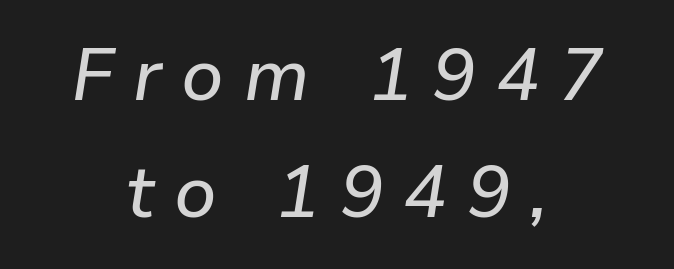
The image shows 73 px text type, italic (leaning right); set centered, normal line spacing (1.6x), unusually wide letter spacing (+0.27 em), not underlined; low stroke contrast and a medium x-height.
